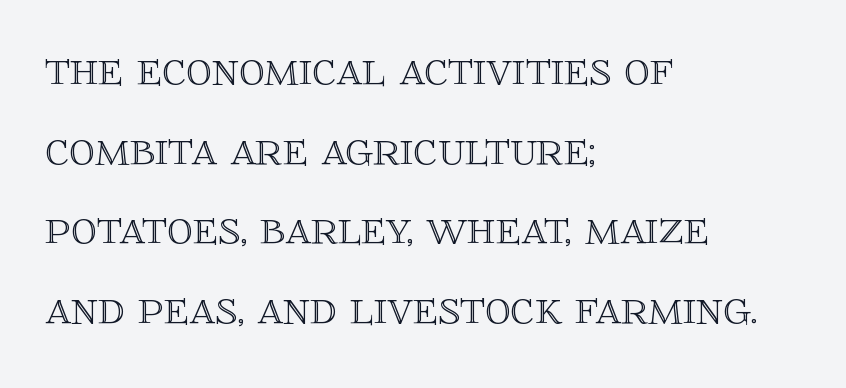
{"italic": "no", "width": "normal", "x_height": "large", "monospaced": "no", "underline": "no", "align": "left", "line_spacing": "normal", "line_spacing_ratio": 1.56, "letter_spacing": "normal", "letter_spacing_em": 0.0, "glyph_px": 51}
